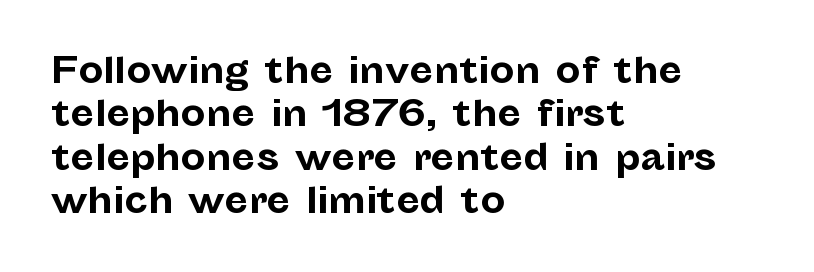
Q: Is the text bold? A: Yes.
Q: Is the text italic (slanted)? A: No, it is upright.
Q: Is the typeface a serif or a sans-serif typeface? A: Sans-serif.
Q: Is the text underlined? A: No.
Q: How is the paragraph aligned? A: Left-aligned.
Q: Is the spacing between letters normal or unusually wide? A: Normal.
Q: Width (condensed, normal, or wide)? A: Normal.
Q: Stroke contrast? A: Low.
Q: x-height? A: Medium.
Q: Monospaced? A: No.
